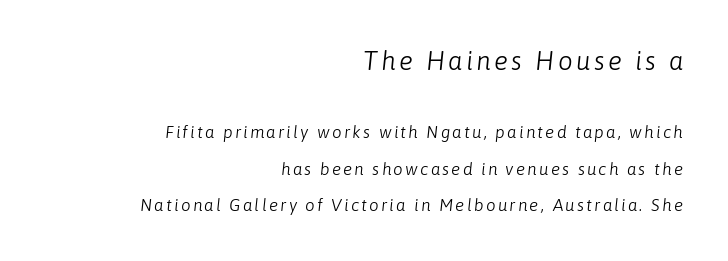
The image shows 26 px text type, italic (leaning right); set right-aligned, loose line spacing (2.16x), not underlined; the first (top) block is 1.53x larger.
